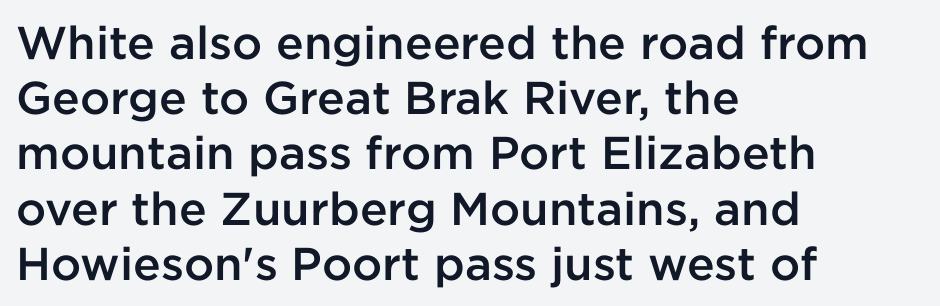
{"serif": "no", "italic": "no", "bold": "semi", "weight": "semibold", "width": "normal", "stroke_contrast": "low", "x_height": "medium", "monospaced": "no", "underline": "no", "align": "left", "line_spacing_ratio": 1.2, "letter_spacing": "normal", "letter_spacing_em": 0.0, "glyph_px": 46}
